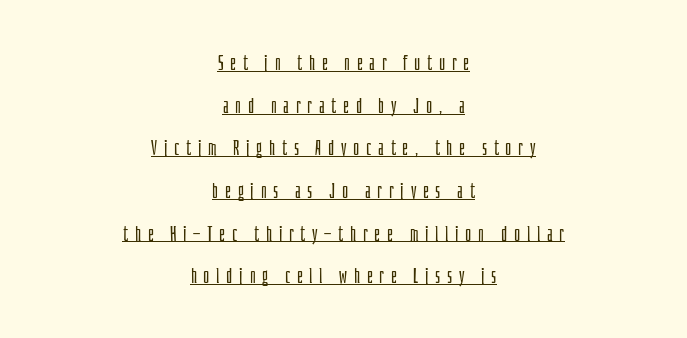
{"italic": "no", "bold": "no", "underline": "yes", "align": "center", "line_spacing": "loose", "line_spacing_ratio": 2.03, "letter_spacing": "wide", "letter_spacing_em": 0.32, "glyph_px": 21}
